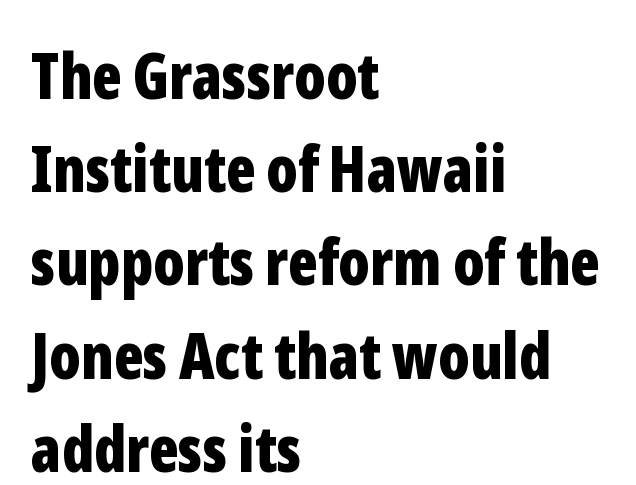
{"serif": "no", "italic": "no", "bold": "yes", "weight": "bold", "width": "condensed", "stroke_contrast": "low", "x_height": "medium", "monospaced": "no", "underline": "no", "align": "left", "line_spacing": "normal", "line_spacing_ratio": 1.48, "letter_spacing": "normal", "letter_spacing_em": 0.0, "glyph_px": 63}
